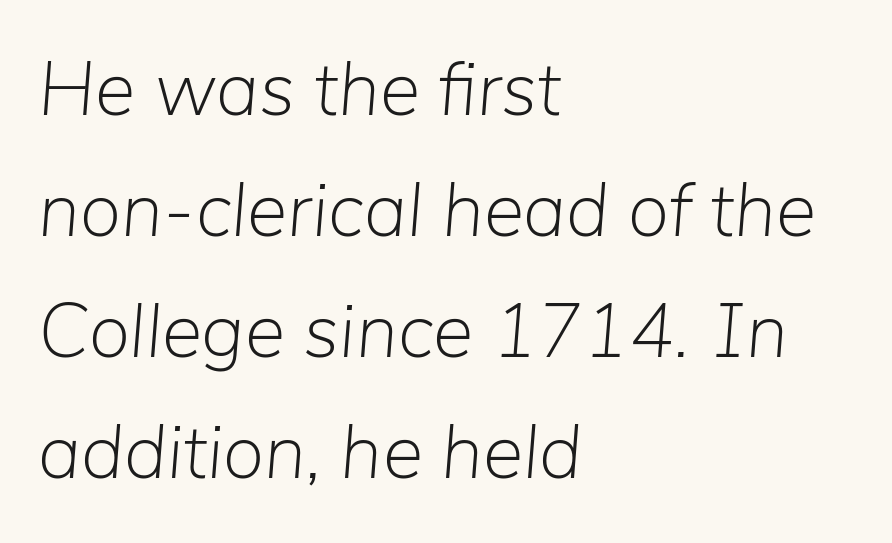
Q: Is the text bold? A: No.
Q: Is the text italic (slanted)? A: Yes, it leans right by about 5 degrees.
Q: Is the text underlined? A: No.
Q: How is the paragraph aligned? A: Left-aligned.
Q: Is the spacing between letters normal or unusually wide? A: Normal.
Q: Is the spacing between lines tight, normal or loose? A: Normal.
Q: Width (condensed, normal, or wide)? A: Normal.
Q: Stroke contrast? A: Low.
Q: x-height? A: Medium.
Q: Monospaced? A: No.
